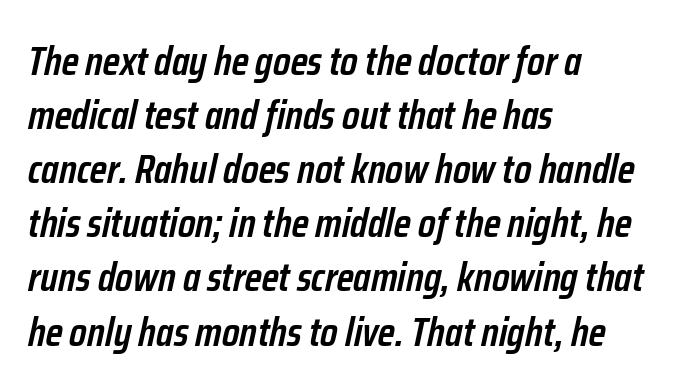
Note the varied advance widths — an 'i' is clearly narrower than an 'm'. Baseline-to-baseline distance is the conventional proportion of letter height. Honestly, the letter spacing is just normal — you wouldn't notice it. The axis of the letterforms is tilted away from vertical.
